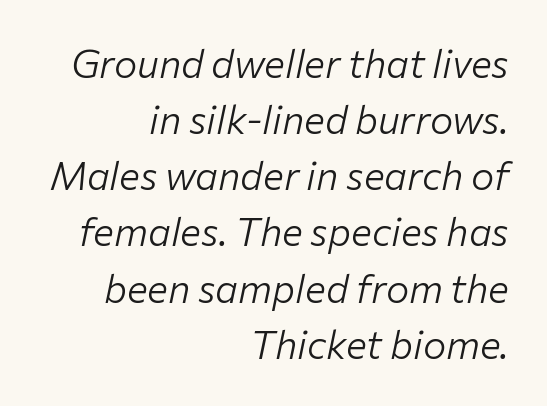
The letters are slanted; this is an italic face. Right-aligned paragraph, ragged on the left. You could call the tracking neutral — neither tight nor loose. Note the varied advance widths — an 'i' is clearly narrower than an 'm'. Notice how descenders clear the ascenders below comfortably — that's standard leading. Heaviness? Minimal to ordinary, like unemphasized prose.
